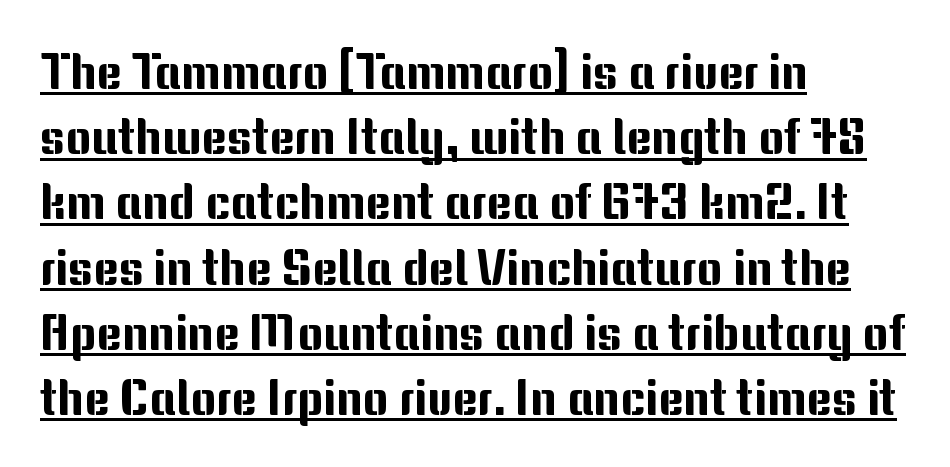
Proportional: the letters do not fall into vertical columns. Inter-character spacing is left at the font's built-in metrics. How would I describe the line gaps? Plain and ordinary. Is this a sans? Yes — the strokes have no serifs. Which margin do the lines hug? The left one — the right edge is uneven. Glance below the letters and you will spot a drawn line.
